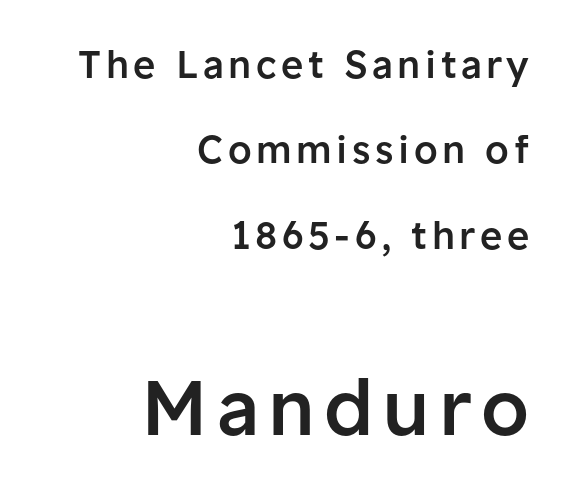
The passage shown begins with its smaller block and ends with its larger one. Line endings align vertically; line beginnings do not. Posture: vertical. Notice the strokes are somewhat thickened but not fully heavy: this is a semibold.
